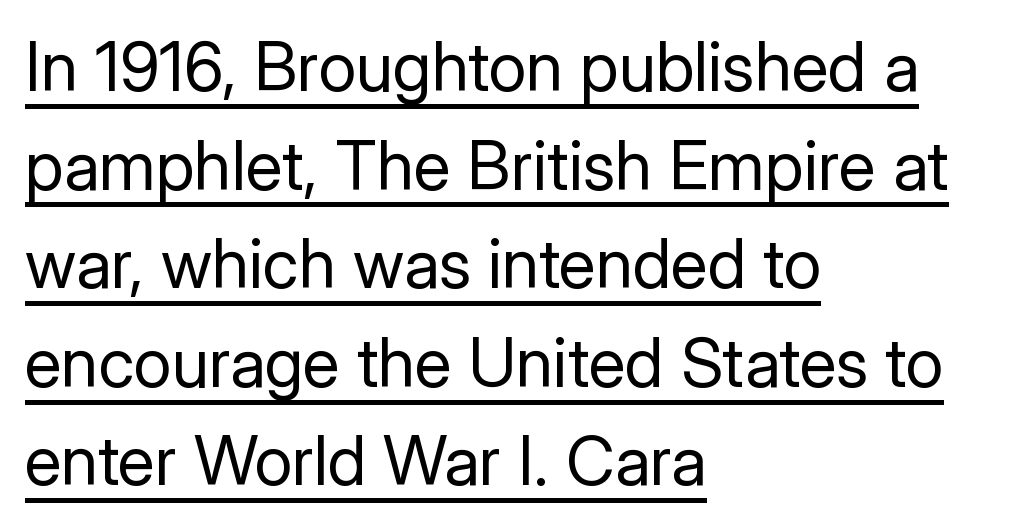
The image shows 68 px regular-weight sans-serif type, upright; set left-aligned, normal line spacing (1.45x), normal letter spacing, underlined; low stroke contrast and a medium x-height.
